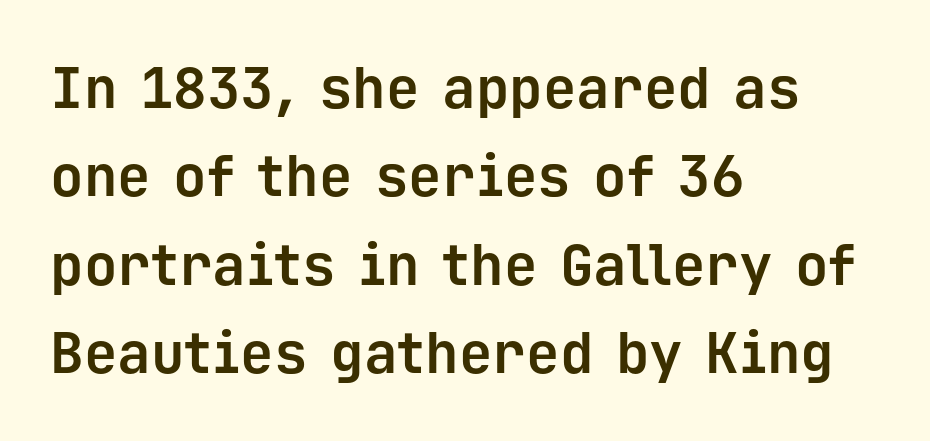
The face used here is rendered with its standard letterfit. Fixed-width glyphs throughout — classic coding-font behaviour. Does the leading feel generous? No, just average. The string is rendered with underlining switched off.
